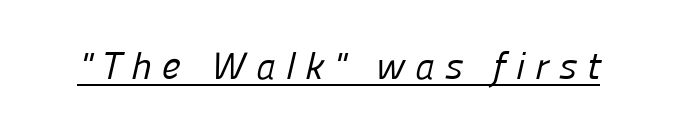
Q: Is the text bold? A: No.
Q: Is the typeface a serif or a sans-serif typeface? A: Sans-serif.
Q: Is the text underlined? A: Yes.
Q: Is the spacing between letters normal or unusually wide? A: Unusually wide.
Q: Width (condensed, normal, or wide)? A: Normal.
Q: Stroke contrast? A: Low.
Q: x-height? A: Medium.
Q: Monospaced? A: No.
